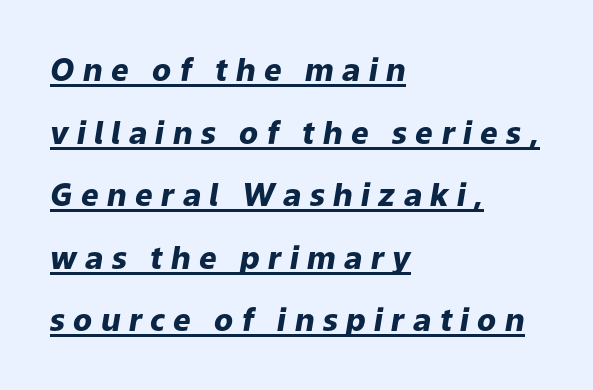
Each letter keeps its own natural width here, so spacing adapts to shape. Line beginnings align vertically; line endings do not. The leading is generous, giving the passage an open texture. The tracking reads as deliberately expanded to a designer's eye.
